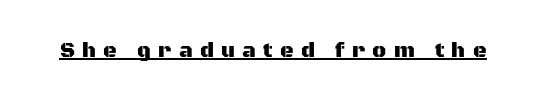
{"italic": "no", "underline": "yes", "letter_spacing": "wide", "letter_spacing_em": 0.35, "glyph_px": 21}
